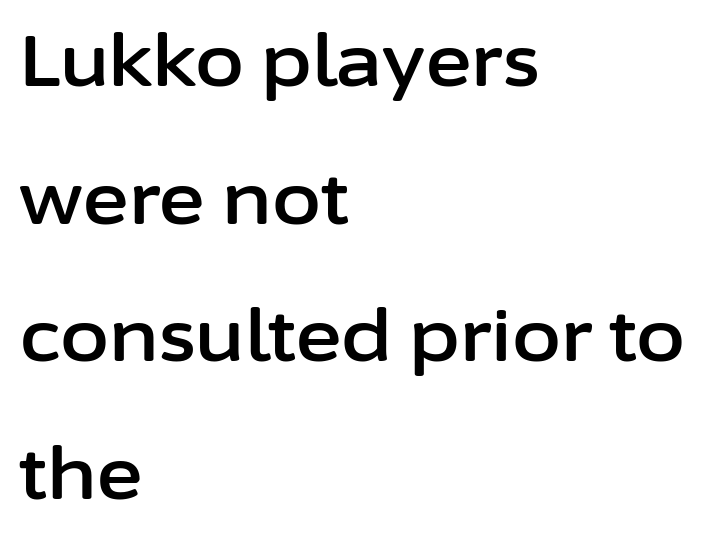
Q: Is the text italic (slanted)? A: No, it is upright.
Q: Is the typeface a serif or a sans-serif typeface? A: Sans-serif.
Q: Is the text underlined? A: No.
Q: How is the paragraph aligned? A: Left-aligned.
Q: Is the spacing between letters normal or unusually wide? A: Normal.
Q: Is the spacing between lines tight, normal or loose? A: Loose.
Q: Width (condensed, normal, or wide)? A: Normal.
Q: Stroke contrast? A: Low.
Q: x-height? A: Medium.
Q: Monospaced? A: No.
